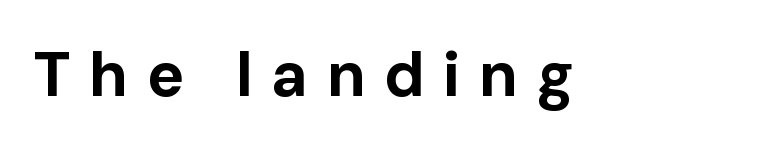
Q: Is the text bold? A: Yes.
Q: Is the text italic (slanted)? A: No, it is upright.
Q: Is the typeface a serif or a sans-serif typeface? A: Sans-serif.
Q: Is the text underlined? A: No.
Q: Is the spacing between letters normal or unusually wide? A: Unusually wide.
Q: Width (condensed, normal, or wide)? A: Normal.
Q: Stroke contrast? A: Low.
Q: x-height? A: Medium.
Q: Monospaced? A: No.
